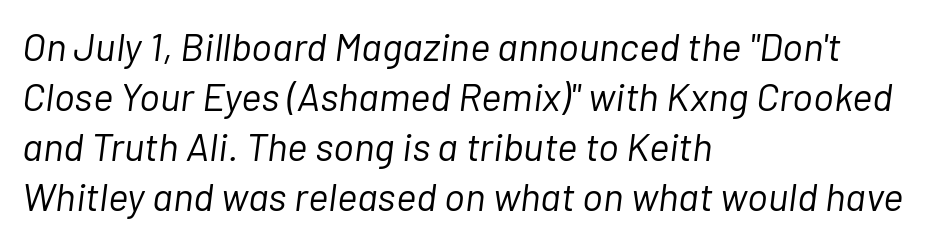
The image shows 39 px light type, italic (leaning right); set left-aligned, normal line spacing (1.28x), normal letter spacing, not underlined; low stroke contrast and a medium x-height.
